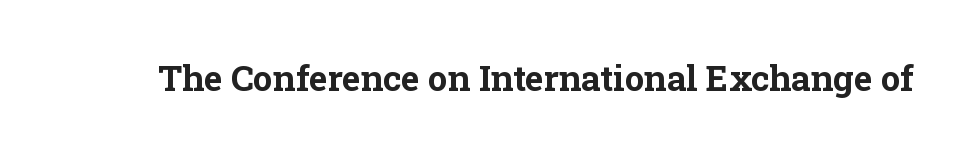
The image shows 35 px bold serif type, upright; set normal letter spacing, not underlined; low stroke contrast and a medium x-height.
